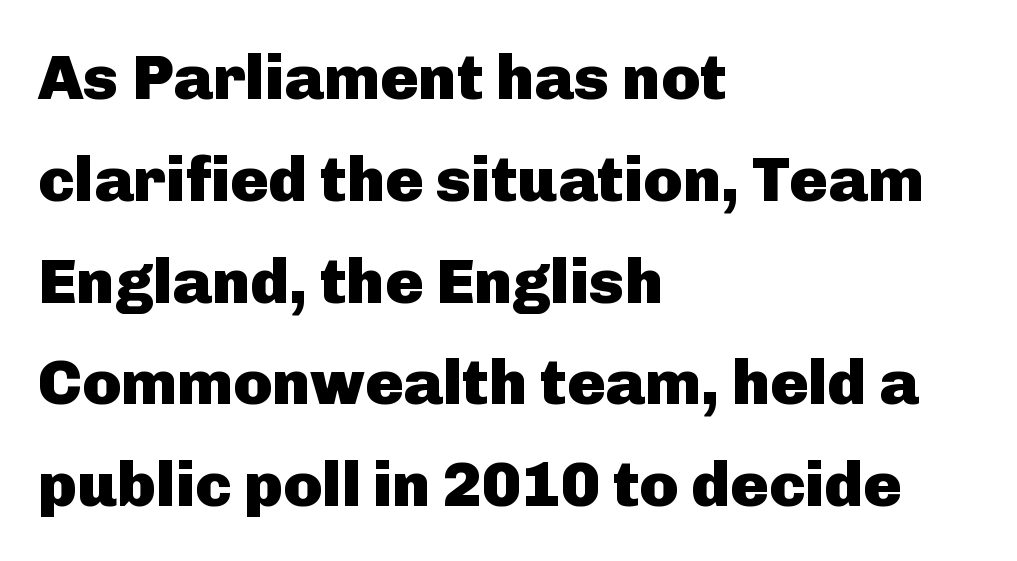
Q: Is the text bold? A: Yes.
Q: Is the text italic (slanted)? A: No, it is upright.
Q: Is the typeface a serif or a sans-serif typeface? A: Sans-serif.
Q: Is the text underlined? A: No.
Q: How is the paragraph aligned? A: Left-aligned.
Q: Is the spacing between letters normal or unusually wide? A: Normal.
Q: Is the spacing between lines tight, normal or loose? A: Normal.
Q: Width (condensed, normal, or wide)? A: Normal.
Q: Stroke contrast? A: Low.
Q: x-height? A: Medium.
Q: Monospaced? A: No.
